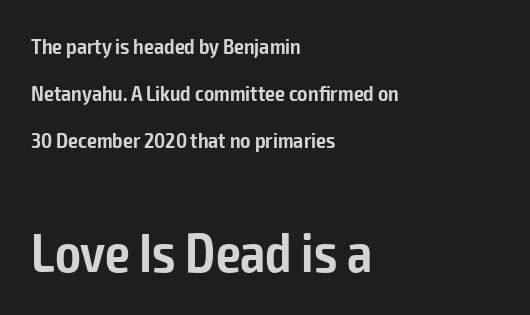
Q: Is the text bold? A: Semi-bold.
Q: Is the text italic (slanted)? A: No, it is upright.
Q: Is the typeface a serif or a sans-serif typeface? A: Sans-serif.
Q: Is the text underlined? A: No.
Q: How is the paragraph aligned? A: Left-aligned.
Q: Is the spacing between letters normal or unusually wide? A: Normal.
Q: Is the spacing between lines tight, normal or loose? A: Loose.
Q: Which block of text is set in a larger size, the first (top) or the second (bottom)? A: The second (bottom) one.
Q: Width (condensed, normal, or wide)? A: Condensed.
Q: Stroke contrast? A: Low.
Q: x-height? A: Medium.
Q: Monospaced? A: No.
